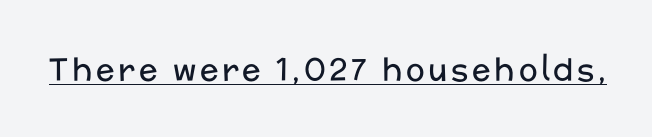
The passage shown is typeset with a sans-serif family. Glance below the letters and you will spot a drawn line. Character widths vary here, with narrow letters taking less room than wide ones. Posture: straight, roman, zero tilt. Weight class: somewhere from thin through regular.
